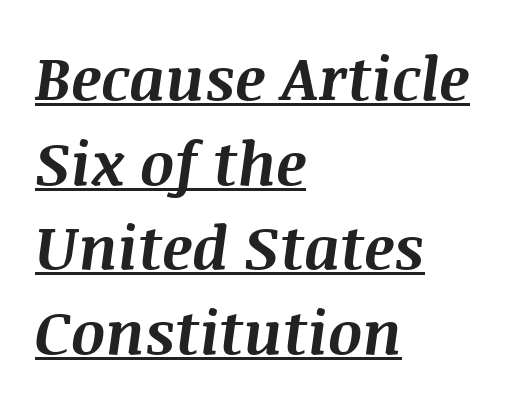
Q: Is the text bold? A: Yes.
Q: Is the text italic (slanted)? A: Yes, it leans right by about 8 degrees.
Q: Is the text underlined? A: Yes.
Q: How is the paragraph aligned? A: Left-aligned.
Q: Is the spacing between letters normal or unusually wide? A: Normal.
Q: Is the spacing between lines tight, normal or loose? A: Normal.
Q: Width (condensed, normal, or wide)? A: Normal.
Q: Stroke contrast? A: Medium.
Q: x-height? A: Large.
Q: Monospaced? A: No.
